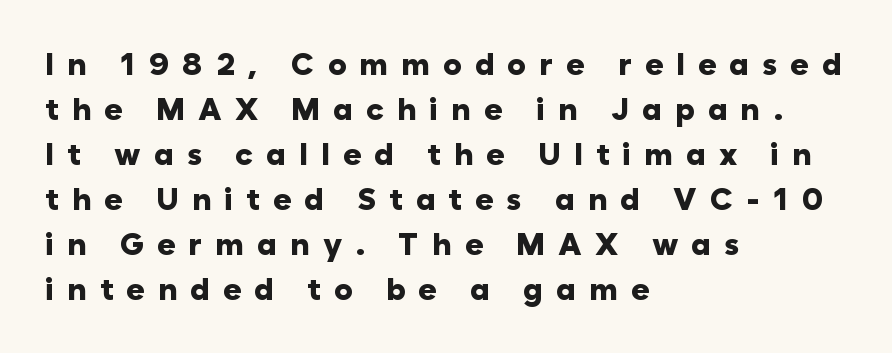
The image shows 31 px heavy sans-serif type, upright; set left-aligned, normal line spacing (1.45x), unusually wide letter spacing (+0.42 em), not underlined; low stroke contrast and a medium x-height.
